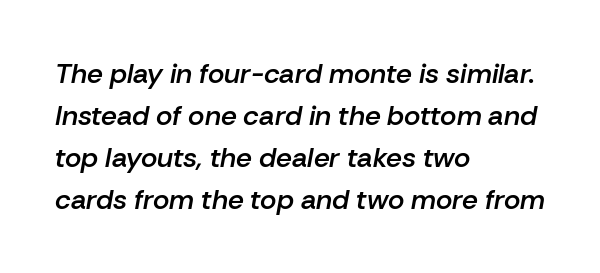
{"italic": "yes", "lean": "right", "slant_degrees": 10, "bold": "semi", "weight": "semibold", "width": "normal", "stroke_contrast": "low", "x_height": "medium", "monospaced": "no", "underline": "no", "align": "left", "line_spacing": "normal", "line_spacing_ratio": 1.5, "letter_spacing": "normal", "letter_spacing_em": 0.0, "glyph_px": 28}
